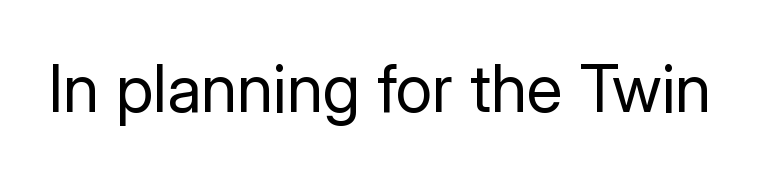
Q: Is the text bold? A: No.
Q: Is the text italic (slanted)? A: No, it is upright.
Q: Is the typeface a serif or a sans-serif typeface? A: Sans-serif.
Q: Is the text underlined? A: No.
Q: Is the spacing between letters normal or unusually wide? A: Normal.
Q: Width (condensed, normal, or wide)? A: Normal.
Q: Stroke contrast? A: Low.
Q: x-height? A: Medium.
Q: Monospaced? A: No.
